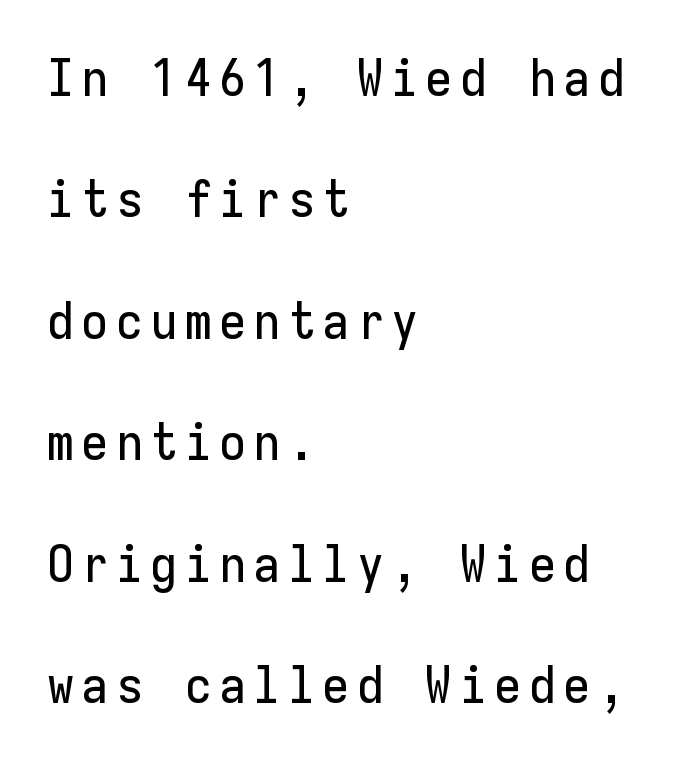
Q: Is the text italic (slanted)? A: No, it is upright.
Q: Is the typeface a serif or a sans-serif typeface? A: Sans-serif.
Q: Is the text underlined? A: No.
Q: How is the paragraph aligned? A: Left-aligned.
Q: Is the spacing between lines tight, normal or loose? A: Loose.
Q: Width (condensed, normal, or wide)? A: Normal.
Q: Stroke contrast? A: Low.
Q: x-height? A: Medium.
Q: Monospaced? A: Yes.
